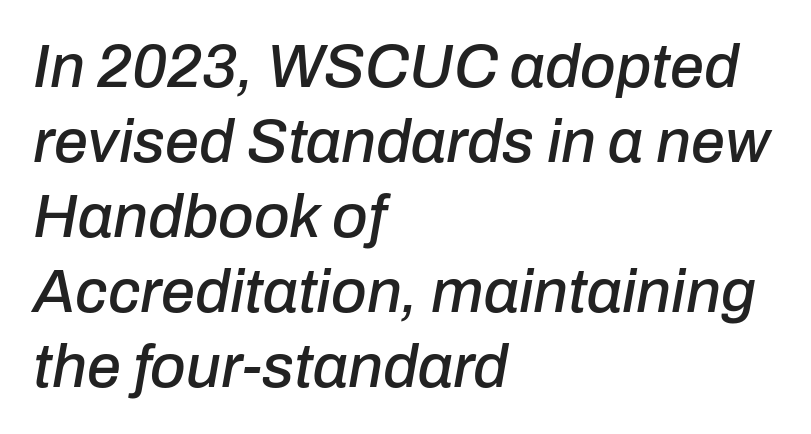
The image shows 61 px text type, italic (leaning right); set left-aligned, line spacing 1.23x, normal letter spacing, not underlined; low stroke contrast and a medium x-height.
